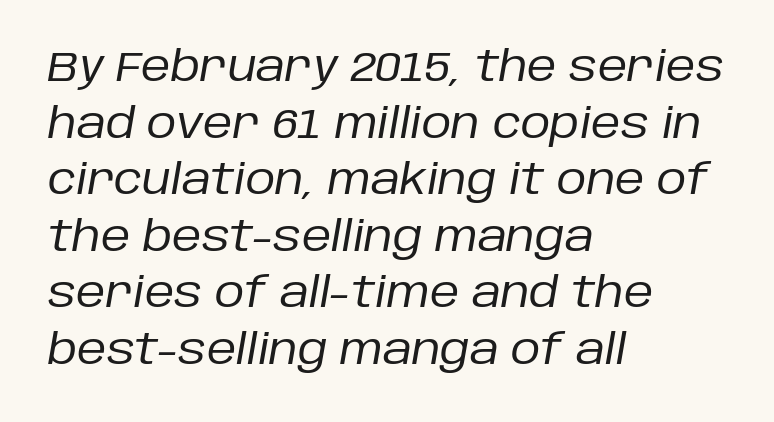
The image shows 41 px regular-weight type, italic (leaning right); set left-aligned, normal line spacing (1.38x), normal letter spacing, not underlined; low stroke contrast and a large x-height.
